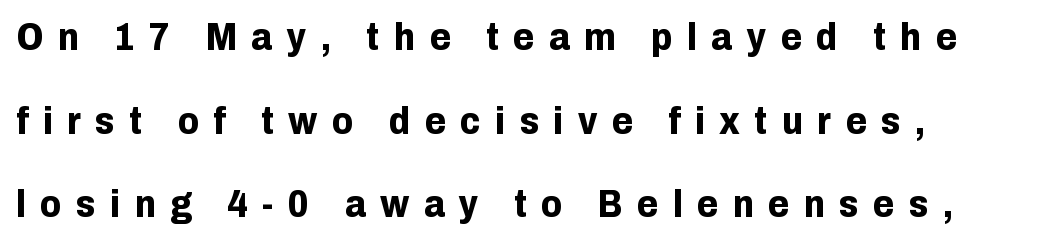
Leftover space on each line is placed entirely after the last word. Regarding serifs, this sample does without them. You'd pick this weight for a headline — it's a proper bold. Compared with typical paragraphs, the rows here are farther apart. Here the glyphs are tracked loosely, breaking word shapes into spaced letters.
